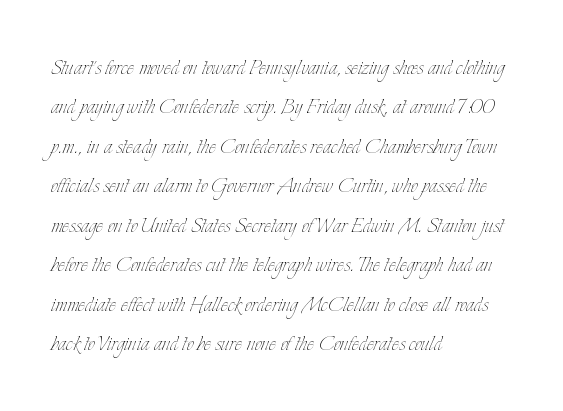
{"bold": "no", "underline": "no", "align": "left", "line_spacing": "normal", "line_spacing_ratio": 1.46, "letter_spacing": "normal", "letter_spacing_em": 0.0, "glyph_px": 27}
